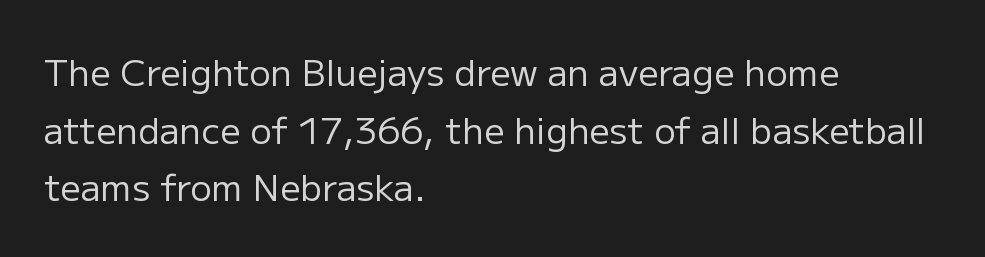
{"serif": "no", "italic": "no", "bold": "no", "weight": "regular", "width": "normal", "stroke_contrast": "low", "x_height": "medium", "monospaced": "no", "underline": "no", "align": "left", "line_spacing": "normal", "line_spacing_ratio": 1.6, "letter_spacing": "normal", "letter_spacing_em": 0.0, "glyph_px": 36}
